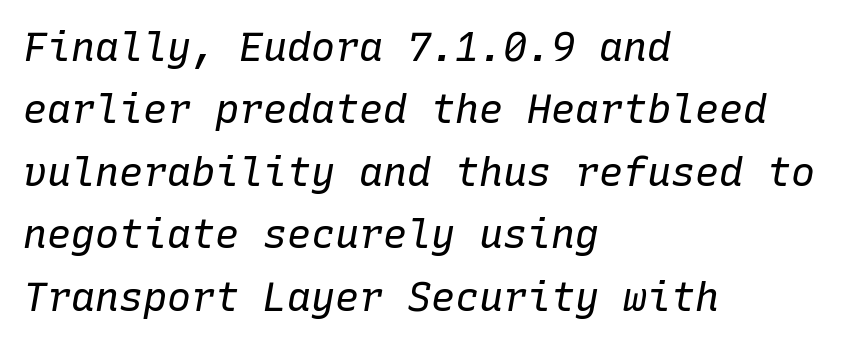
{"italic": "yes", "lean": "right", "slant_degrees": 10, "bold": "no", "weight": "regular", "width": "normal", "stroke_contrast": "low", "x_height": "medium", "monospaced": "yes", "underline": "no", "align": "left", "line_spacing": "normal", "line_spacing_ratio": 1.56, "letter_spacing": "normal", "letter_spacing_em": 0.0, "glyph_px": 40}
